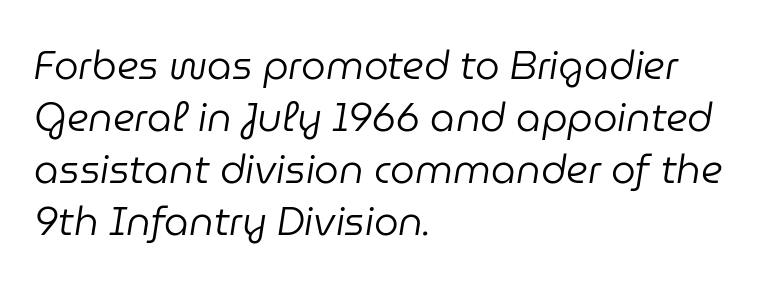
Q: Is the text bold? A: No.
Q: Is the text italic (slanted)? A: Yes, it leans right by about 9 degrees.
Q: Is the text underlined? A: No.
Q: How is the paragraph aligned? A: Left-aligned.
Q: Is the spacing between letters normal or unusually wide? A: Normal.
Q: Is the spacing between lines tight, normal or loose? A: Normal.
Q: Width (condensed, normal, or wide)? A: Normal.
Q: Stroke contrast? A: Low.
Q: x-height? A: Medium.
Q: Monospaced? A: No.
